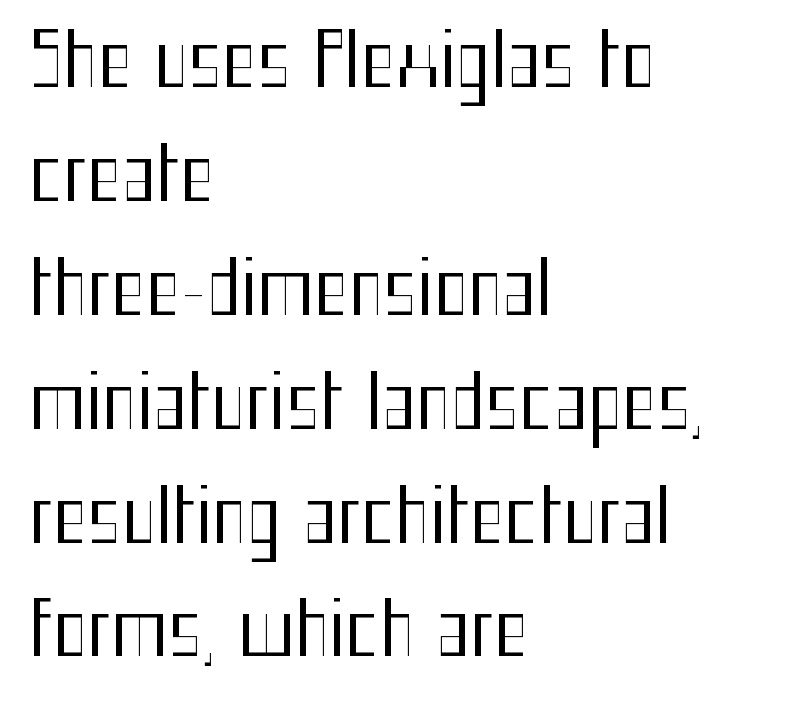
{"serif": "no", "italic": "no", "bold": "no", "weight": "regular", "width": "condensed", "stroke_contrast": "medium", "x_height": "medium", "monospaced": "no", "underline": "no", "align": "left", "line_spacing": "normal", "line_spacing_ratio": 1.56, "letter_spacing": "normal", "letter_spacing_em": 0.0, "glyph_px": 73}
